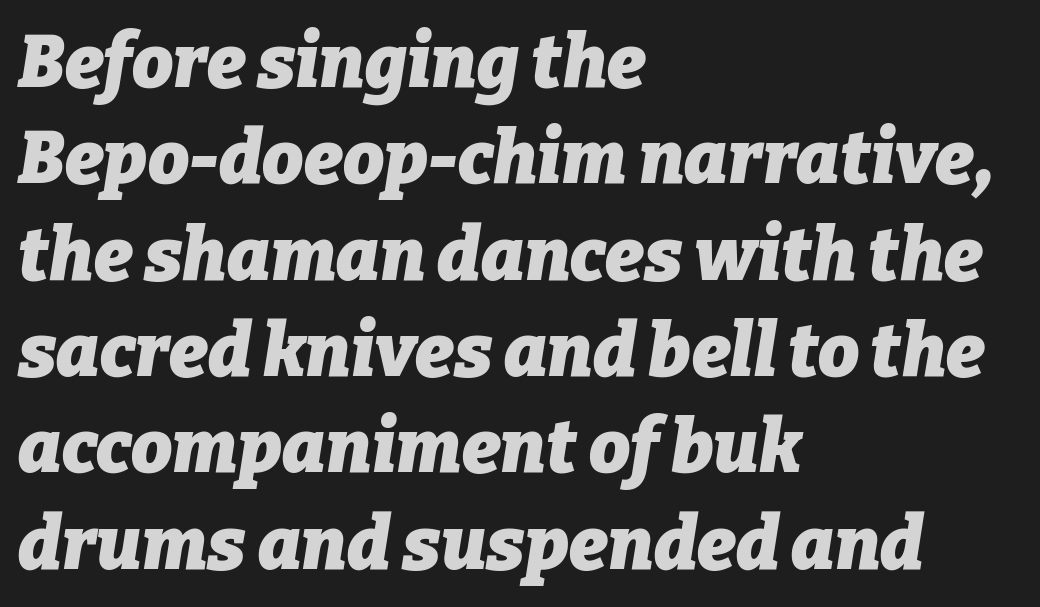
Q: Is the text bold? A: Yes.
Q: Is the text italic (slanted)? A: Yes, it leans right by about 9 degrees.
Q: Is the text underlined? A: No.
Q: How is the paragraph aligned? A: Left-aligned.
Q: Is the spacing between letters normal or unusually wide? A: Normal.
Q: Is the spacing between lines tight, normal or loose? A: Normal.
Q: Width (condensed, normal, or wide)? A: Normal.
Q: Stroke contrast? A: Low.
Q: x-height? A: Medium.
Q: Monospaced? A: No.
